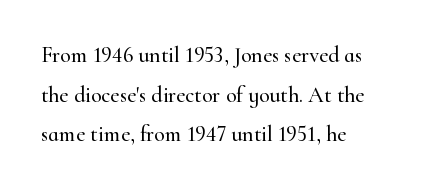
{"italic": "no", "underline": "no", "align": "left", "line_spacing_ratio": 1.8, "letter_spacing": "normal", "letter_spacing_em": 0.0, "glyph_px": 22}
